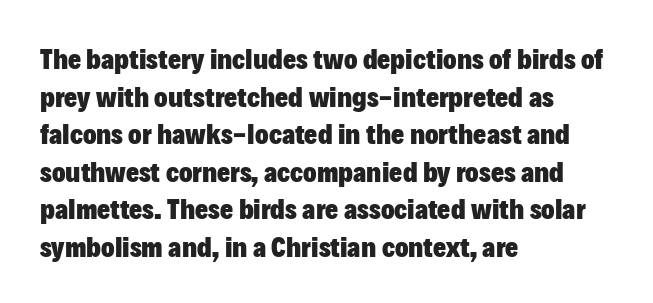
{"serif": "no", "italic": "no", "bold": "yes", "weight": "heavy", "width": "normal", "stroke_contrast": "low", "x_height": "medium", "monospaced": "no", "underline": "no", "align": "left", "line_spacing": "normal", "line_spacing_ratio": 1.34, "letter_spacing": "normal", "letter_spacing_em": 0.0, "glyph_px": 28}
